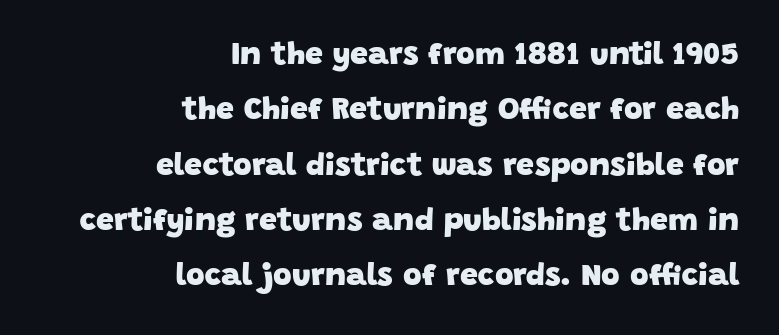
{"serif": "no", "bold": "yes", "weight": "heavy", "width": "normal", "stroke_contrast": "low", "x_height": "large", "monospaced": "no", "underline": "no", "align": "right", "line_spacing_ratio": 1.73, "letter_spacing": "normal", "letter_spacing_em": 0.0, "glyph_px": 32}
